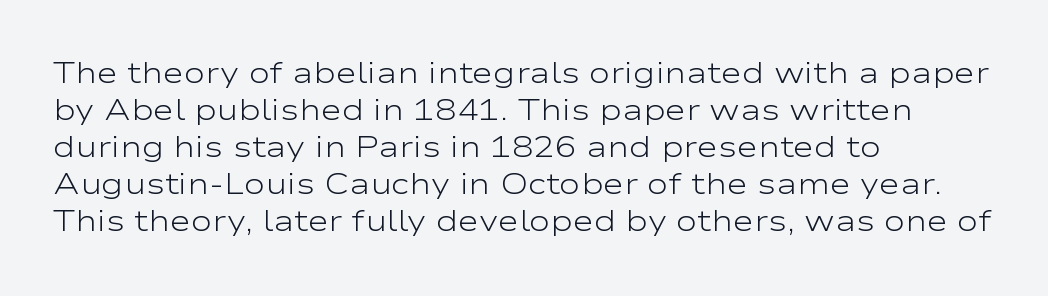
{"serif": "no", "italic": "no", "bold": "no", "weight": "light", "width": "wide", "stroke_contrast": "low", "x_height": "medium", "monospaced": "no", "underline": "no", "align": "left", "line_spacing": "normal", "line_spacing_ratio": 1.28, "letter_spacing": "normal", "letter_spacing_em": 0.0, "glyph_px": 29}
